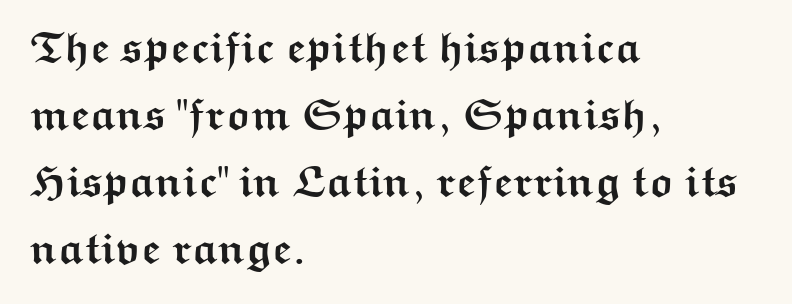
The image shows 43 px semibold, wide sans-serif type, upright; set left-aligned, normal line spacing (1.56x), normal letter spacing, not underlined; medium stroke contrast and a medium x-height.
